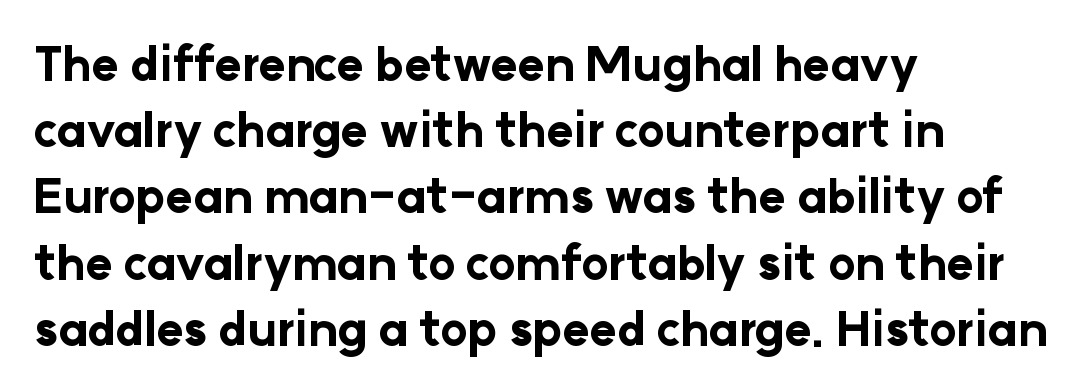
{"serif": "no", "italic": "no", "bold": "yes", "weight": "bold", "width": "normal", "stroke_contrast": "low", "x_height": "medium", "monospaced": "no", "underline": "no", "align": "left", "line_spacing": "normal", "line_spacing_ratio": 1.44, "letter_spacing": "normal", "letter_spacing_em": 0.0, "glyph_px": 46}
